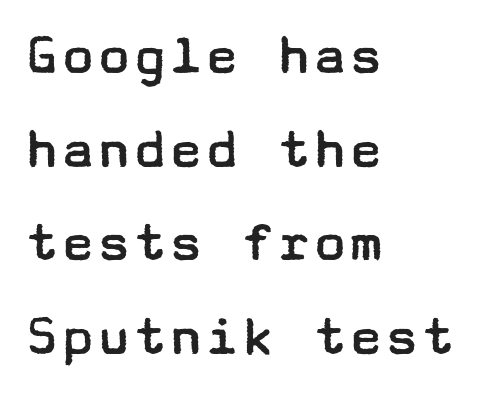
{"serif": "no", "italic": "no", "bold": "no", "weight": "regular", "width": "wide", "stroke_contrast": "low", "x_height": "medium", "underline": "no", "align": "left", "line_spacing": "normal", "line_spacing_ratio": 1.56, "letter_spacing": "normal", "letter_spacing_em": 0.0, "glyph_px": 60}
